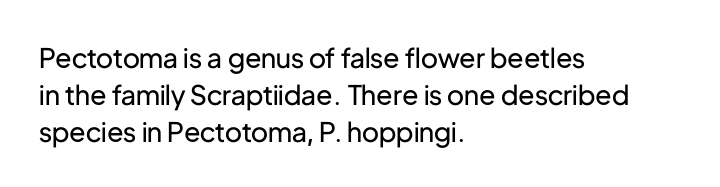
Reading down the block, your eye returns to a fixed left position each line. Tall strokes in this sample are plumb rather than angled. The rendering uses a moderate line-height, typical for paragraphs. This is not heavy type; no bold has been used. Any mark beneath the type? The region is blank. Each word holds together tightly as a unit, with standard inter-letter gaps.
